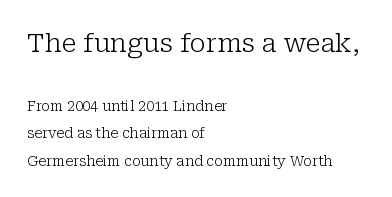
The image shows 26 px text type, upright; set left-aligned, loose line spacing (1.94x), normal letter spacing, not underlined; the first (top) block is 1.86x larger.
